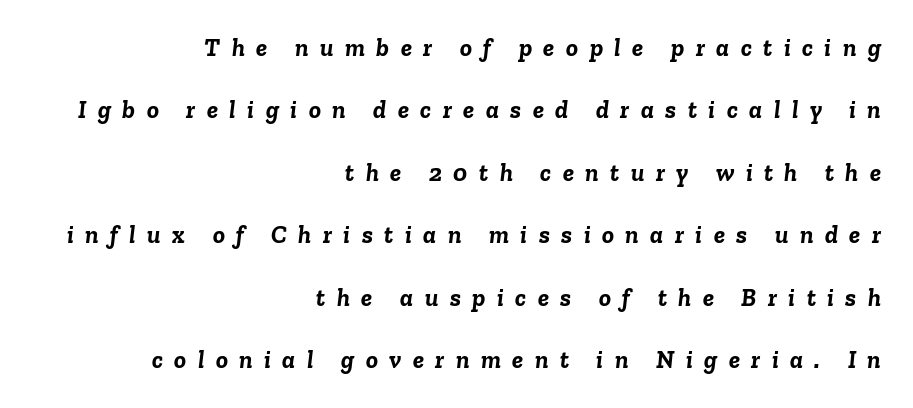
{"italic": "yes", "lean": "right", "slant_degrees": 6, "bold": "yes", "underline": "no", "align": "right", "line_spacing": "loose", "line_spacing_ratio": 2.5, "letter_spacing": "wide", "letter_spacing_em": 0.46, "glyph_px": 25}
